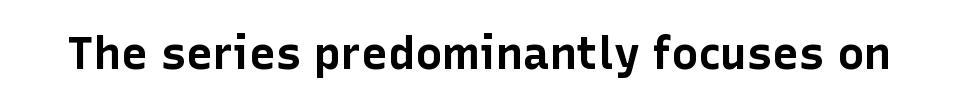
Q: Is the text bold? A: Yes.
Q: Is the text italic (slanted)? A: No, it is upright.
Q: Is the typeface a serif or a sans-serif typeface? A: Sans-serif.
Q: Is the text underlined? A: No.
Q: Is the spacing between letters normal or unusually wide? A: Normal.
Q: Width (condensed, normal, or wide)? A: Normal.
Q: Stroke contrast? A: Low.
Q: x-height? A: Medium.
Q: Monospaced? A: No.
